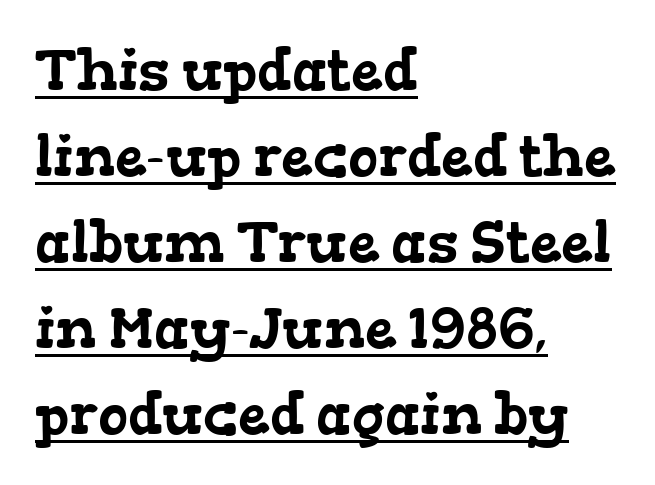
Q: Is the typeface a serif or a sans-serif typeface? A: Serif.
Q: Is the text underlined? A: Yes.
Q: How is the paragraph aligned? A: Left-aligned.
Q: Is the spacing between letters normal or unusually wide? A: Normal.
Q: Is the spacing between lines tight, normal or loose? A: Normal.
Q: Width (condensed, normal, or wide)? A: Wide.
Q: Stroke contrast? A: Low.
Q: x-height? A: Medium.
Q: Monospaced? A: No.
